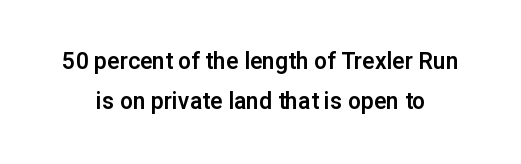
There is no visible air inserted between adjacent glyphs. This sample uses an upright cut, with every glyph sitting square on the baseline. Each row of text sits above clean, open space.
